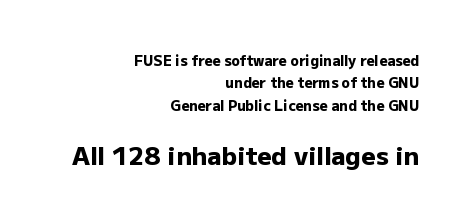
Q: Is the text bold? A: Yes.
Q: Is the text italic (slanted)? A: No, it is upright.
Q: Is the text underlined? A: No.
Q: How is the paragraph aligned? A: Right-aligned.
Q: Is the spacing between letters normal or unusually wide? A: Normal.
Q: Is the spacing between lines tight, normal or loose? A: Normal.
Q: Which block of text is set in a larger size, the first (top) or the second (bottom)? A: The second (bottom) one.
